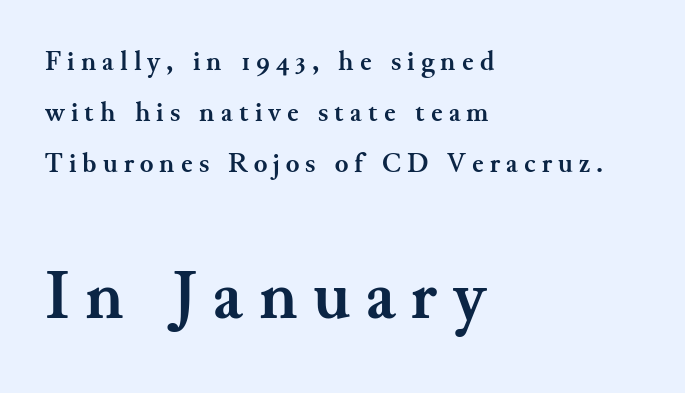
Type style note: has serifs. Here the designer chose a conventional face with non-uniform glyph widths. The face used here has the dense, thick strokes of a bold. The gaps between neighbouring characters are conspicuously large. The lettering stays uniformly vertical, giving the passage a roman look. Each line starts at the same left margin while the right side varies.
